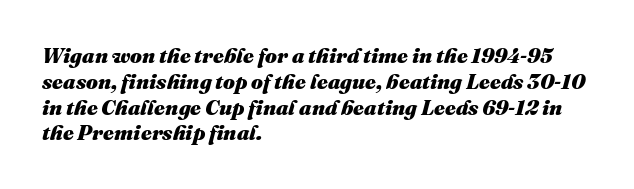
{"italic": "yes", "lean": "right", "slant_degrees": 16, "bold": "yes", "underline": "no", "align": "left", "line_spacing_ratio": 1.23, "letter_spacing": "normal", "letter_spacing_em": 0.0, "glyph_px": 21}
